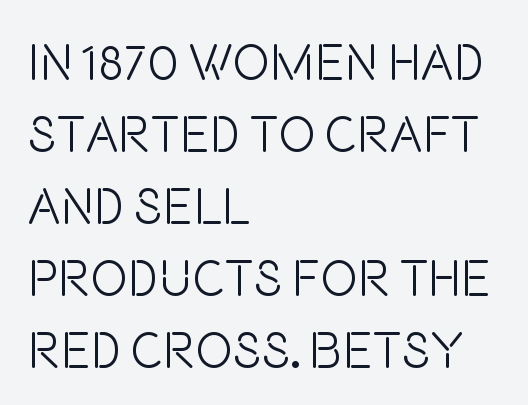
The font is comparable to plain body text, perhaps lighter. Check the space under the baseline: it is left empty. These lines are set flush left with a ragged right edge. Students, note that the glyphs here touch the page at normal intervals. When letters stand straight like this, we call the style roman or upright. Spacing verdict: proportional, widths tailored to each character.
